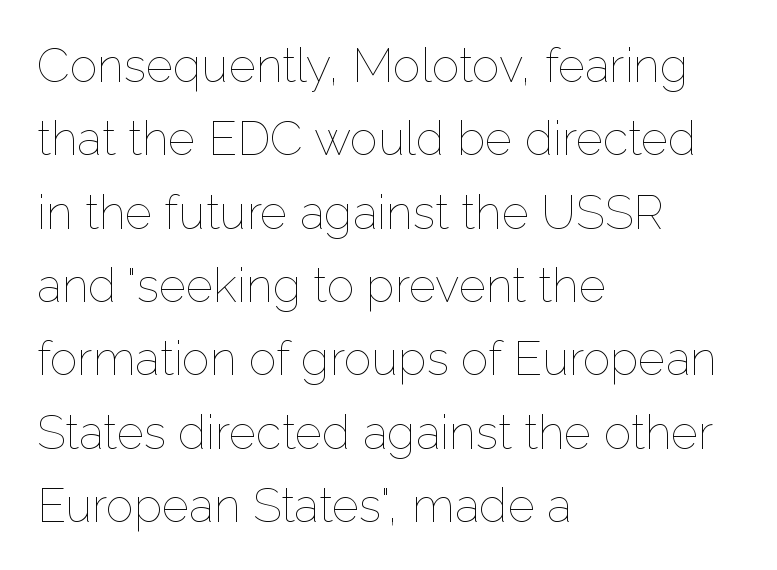
Q: Is the text bold? A: No.
Q: Is the text italic (slanted)? A: No, it is upright.
Q: Is the text underlined? A: No.
Q: How is the paragraph aligned? A: Left-aligned.
Q: Is the spacing between letters normal or unusually wide? A: Normal.
Q: Is the spacing between lines tight, normal or loose? A: Normal.
Q: Width (condensed, normal, or wide)? A: Normal.
Q: Stroke contrast? A: Low.
Q: x-height? A: Medium.
Q: Monospaced? A: No.
